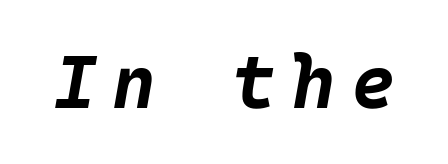
Q: Is the text bold? A: Yes.
Q: Is the text italic (slanted)? A: Yes, it leans right by about 10 degrees.
Q: Is the text underlined? A: No.
Q: Is the spacing between letters normal or unusually wide? A: Unusually wide.
Q: Width (condensed, normal, or wide)? A: Normal.
Q: Stroke contrast? A: Low.
Q: x-height? A: Large.
